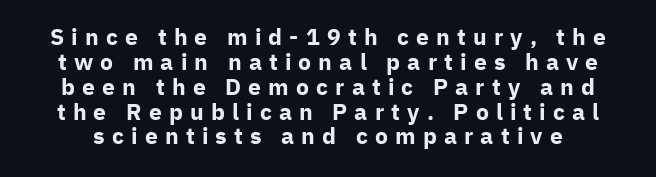
Q: Is the text bold? A: Yes.
Q: Is the text italic (slanted)? A: No, it is upright.
Q: Is the text underlined? A: No.
Q: Is the spacing between letters normal or unusually wide? A: Unusually wide.
Q: Is the spacing between lines tight, normal or loose? A: Tight.
